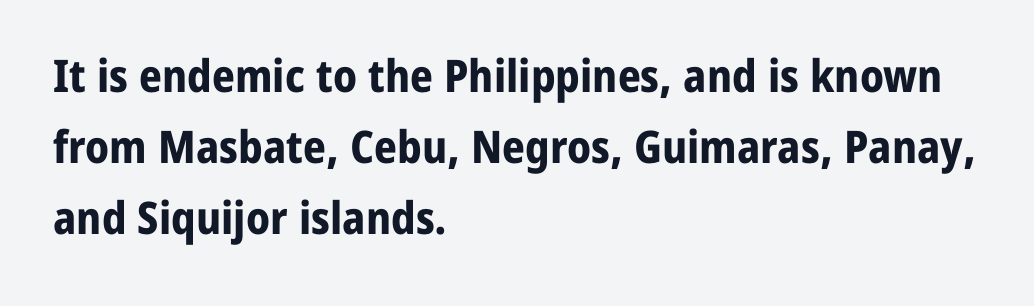
The image shows 45 px bold sans-serif type, upright; set left-aligned, normal line spacing (1.58x), normal letter spacing, not underlined; low stroke contrast and a medium x-height.
